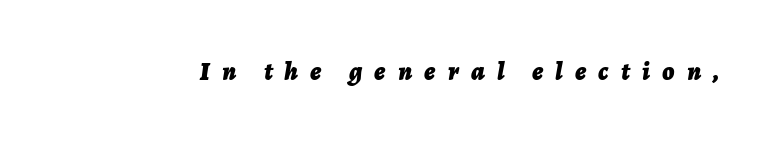
The tracking reads as deliberately expanded to a designer's eye. Descenders hang freely into open space. Slanted lettering throughout. Heavy-handed strokes throughout: this text is bold.
